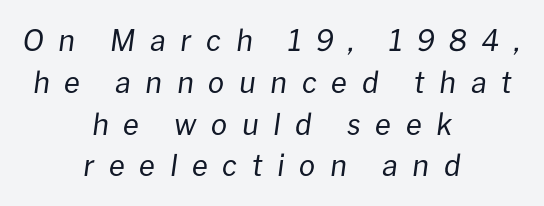
The image shows 29 px regular-weight type, italic (leaning right); set centered, normal line spacing (1.44x), unusually wide letter spacing (+0.5 em), not underlined; low stroke contrast and a medium x-height.
